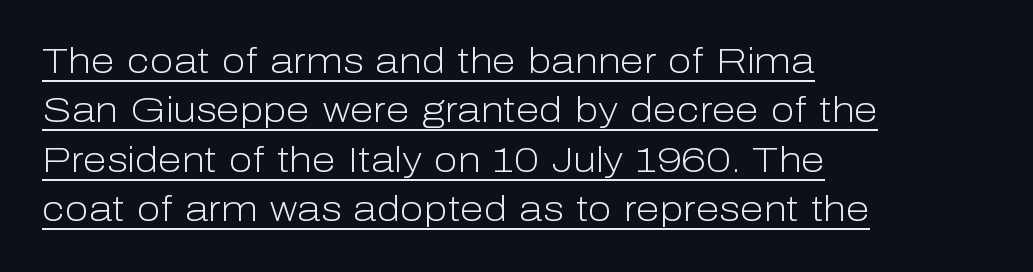
The image shows 35 px light sans-serif type, upright; set left-aligned, normal line spacing (1.41x), normal letter spacing, underlined; low stroke contrast and a medium x-height.
